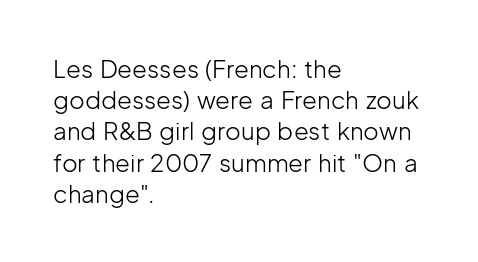
Q: Is the text bold? A: No.
Q: Is the text italic (slanted)? A: No, it is upright.
Q: Is the text underlined? A: No.
Q: How is the paragraph aligned? A: Left-aligned.
Q: Is the spacing between letters normal or unusually wide? A: Normal.
Q: Is the spacing between lines tight, normal or loose? A: Normal.
